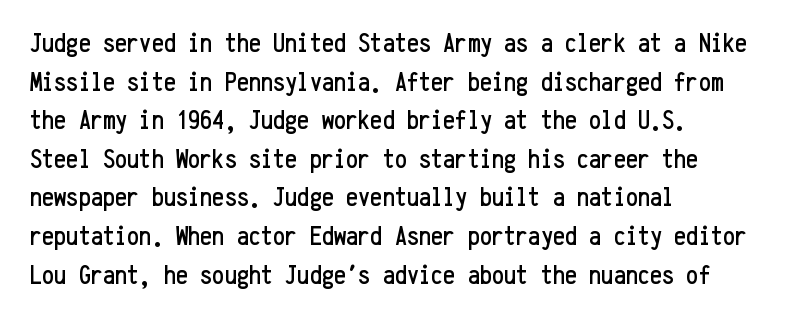
Tracking value appears to be zero — textbook default spacing. The font's upright variant was chosen for this text. Alignment: flush left. Rows of type keep a routine distance in the vertical direction. This rendering features lettering with no underline.
